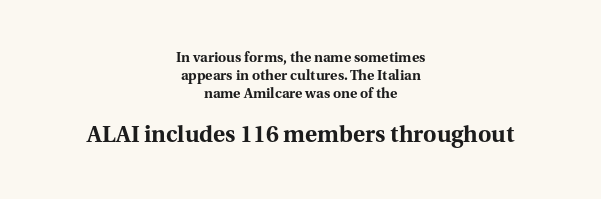
Ordinary non-slanted type is in use. Casual observation: everything's sitting right in the middle. The tracking reads as untouched default to a designer's eye. The following chunk of copy outweighs the initial chunk in type size. Decoration check: the copy has no underline. As a designer I'd log this as weight 700, bold.
